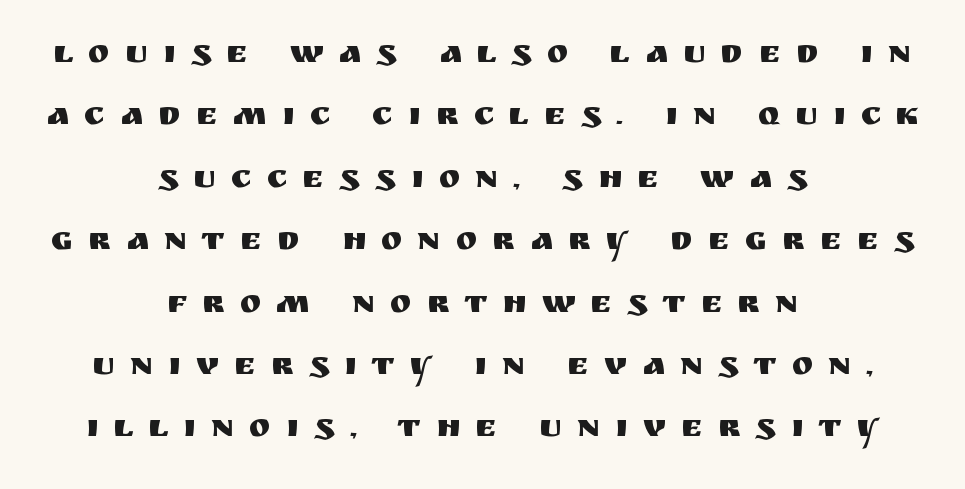
{"serif": "no", "italic": "no", "width": "normal", "stroke_contrast": "medium", "x_height": "large", "monospaced": "no", "underline": "no", "align": "center", "line_spacing": "loose", "line_spacing_ratio": 1.95, "letter_spacing": "wide", "letter_spacing_em": 0.48, "glyph_px": 32}
